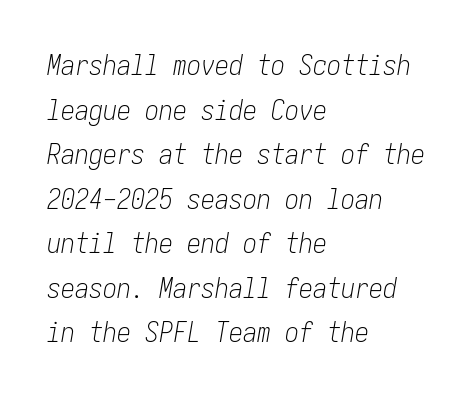
{"italic": "yes", "lean": "right", "slant_degrees": 10, "bold": "no", "weight": "light", "width": "condensed", "stroke_contrast": "low", "x_height": "medium", "underline": "no", "align": "left", "line_spacing": "normal", "line_spacing_ratio": 1.59, "letter_spacing": "normal", "letter_spacing_em": 0.0, "glyph_px": 28}
